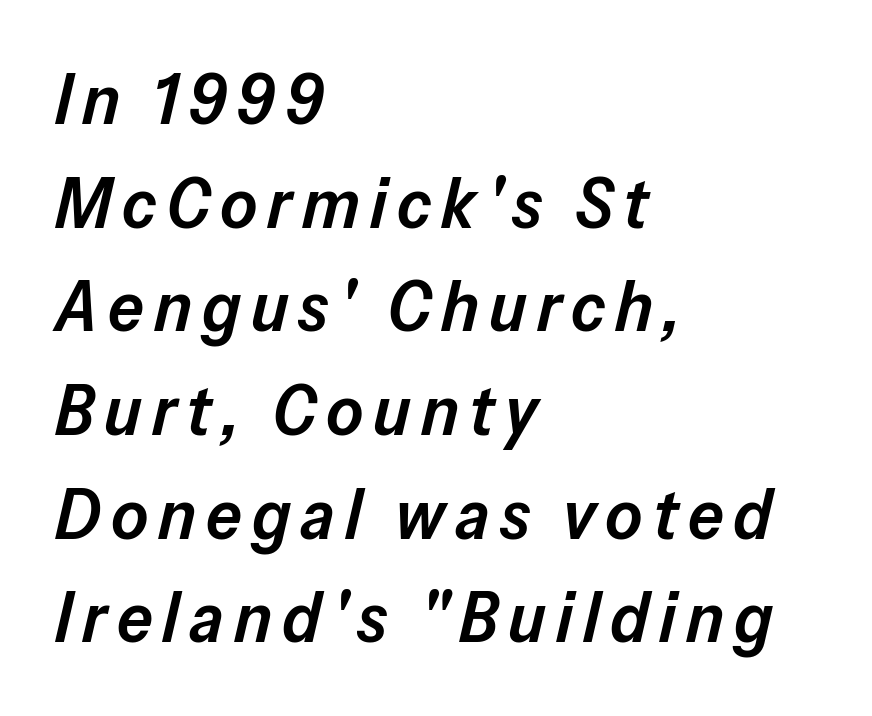
The paragraph has a hard left edge and a soft right edge. You could not count columns in this text — the font is proportionally spaced. Italic: yes, the glyphs are oblique. In terms of leading, this rendering sits right in the middle.
